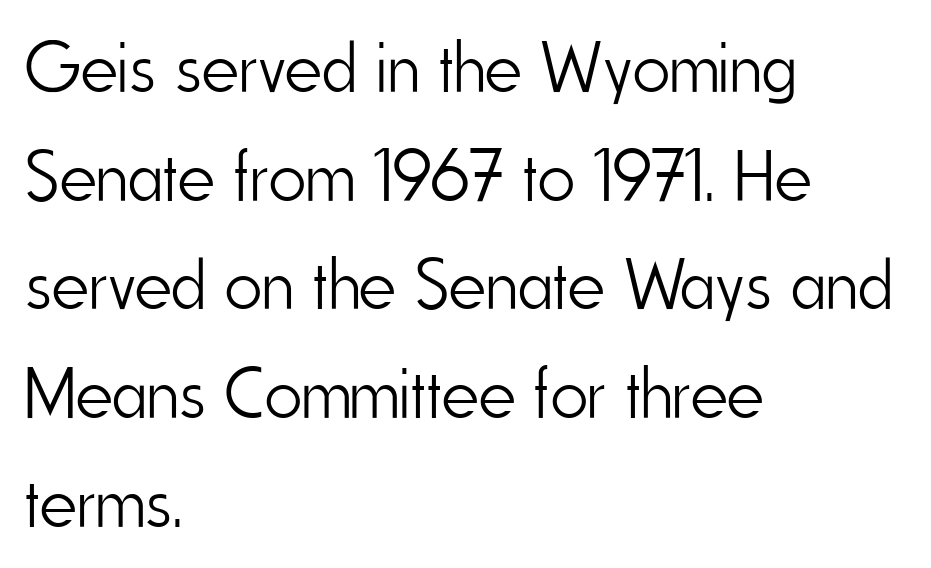
Q: Is the text bold? A: No.
Q: Is the text italic (slanted)? A: No, it is upright.
Q: Is the typeface a serif or a sans-serif typeface? A: Sans-serif.
Q: Is the text underlined? A: No.
Q: How is the paragraph aligned? A: Left-aligned.
Q: Is the spacing between letters normal or unusually wide? A: Normal.
Q: Is the spacing between lines tight, normal or loose? A: Normal.
Q: Width (condensed, normal, or wide)? A: Condensed.
Q: Stroke contrast? A: Low.
Q: x-height? A: Small.
Q: Monospaced? A: No.
